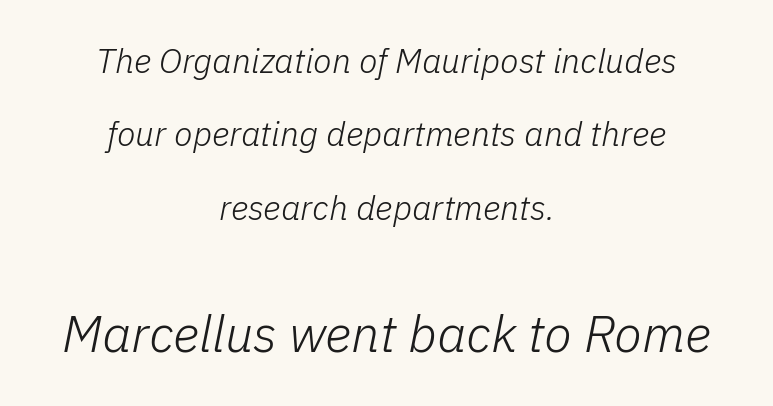
Weight: regular or lighter. This sample trades compactness for vertical openness between lines. Standard letterfit; no display-style spreading of the glyphs. In this sample the second text group is rendered at the bigger scale. The paragraph shown floats in the horizontal middle.
